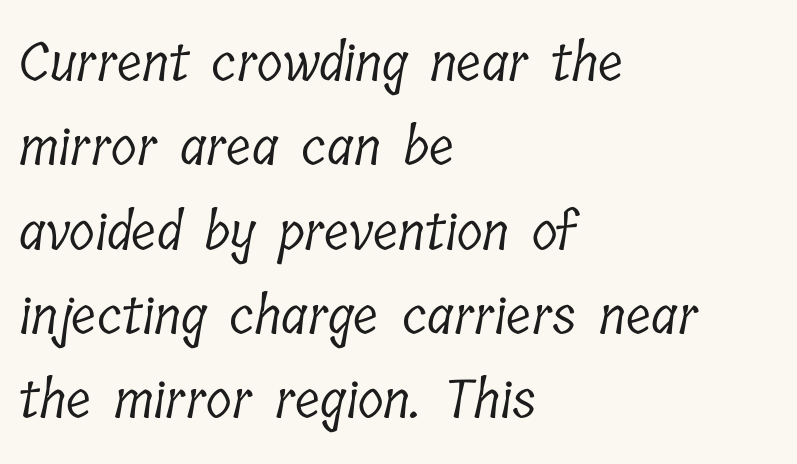
The font is comparable to plain body text, perhaps lighter. Is the letter spacing exaggerated? No — it looks like the ordinary default. A bare baseline throughout the passage. The font family rendered here belongs to the serif group.
